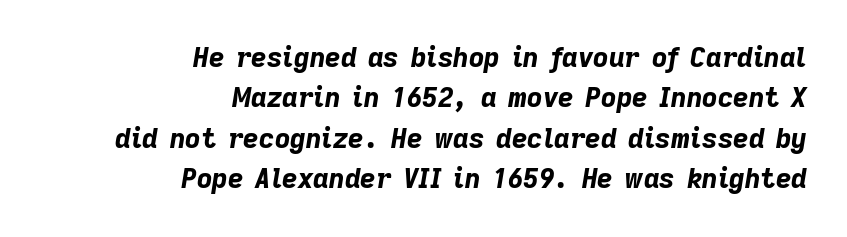
{"italic": "yes", "lean": "right", "slant_degrees": 9, "bold": "yes", "underline": "no", "align": "right", "line_spacing": "normal", "line_spacing_ratio": 1.5, "letter_spacing": "normal", "letter_spacing_em": 0.0, "glyph_px": 27}
